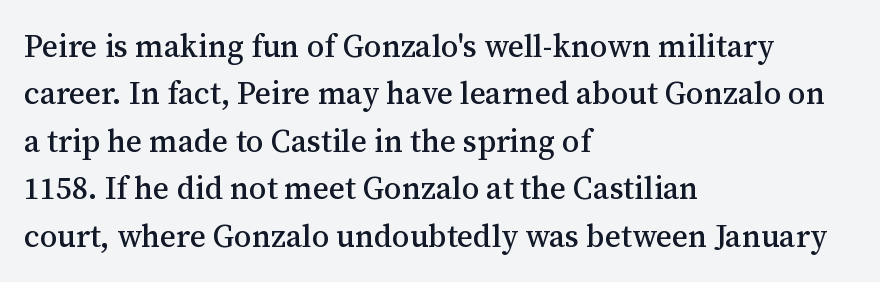
Q: Is the text italic (slanted)? A: No, it is upright.
Q: Is the typeface a serif or a sans-serif typeface? A: Serif.
Q: Is the text underlined? A: No.
Q: How is the paragraph aligned? A: Left-aligned.
Q: Is the spacing between letters normal or unusually wide? A: Normal.
Q: Is the spacing between lines tight, normal or loose? A: Normal.
Q: Width (condensed, normal, or wide)? A: Normal.
Q: Stroke contrast? A: Medium.
Q: x-height? A: Medium.
Q: Monospaced? A: No.
